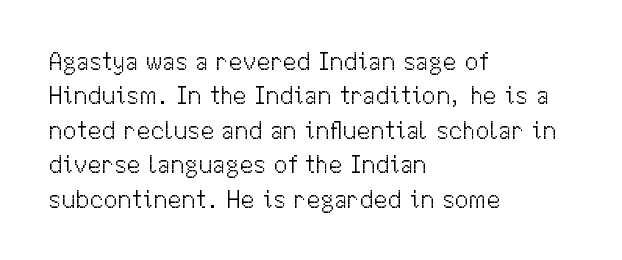
Spacing between characters is what you'd get straight out of the box. The passage shown is not underscored anywhere. The lines in this sample share a left origin and differ only in where they stop. The lines sit at an ordinary, default distance from one another. Is the type heavy? It reads as light-to-regular instead.
